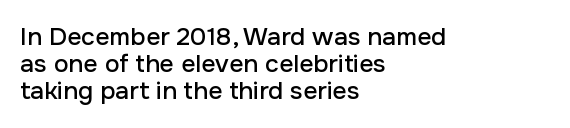
No italicization has been applied; the sample stays upright. One-word summary of the alignment: left. Summary of vertical rhythm: compact, with narrow interline spacing. These lines keep a tight, regular rhythm from letter to letter. The glyphs are unaccompanied by any horizontal stroke below them.
